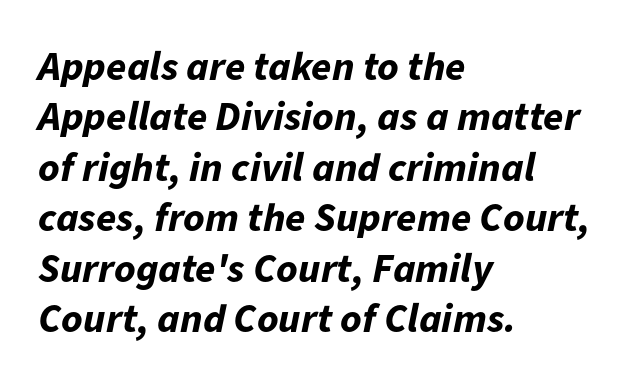
{"italic": "yes", "lean": "right", "slant_degrees": 11, "bold": "yes", "weight": "bold", "width": "normal", "stroke_contrast": "low", "x_height": "medium", "monospaced": "no", "underline": "no", "align": "left", "line_spacing_ratio": 1.23, "letter_spacing": "normal", "letter_spacing_em": 0.0, "glyph_px": 41}
